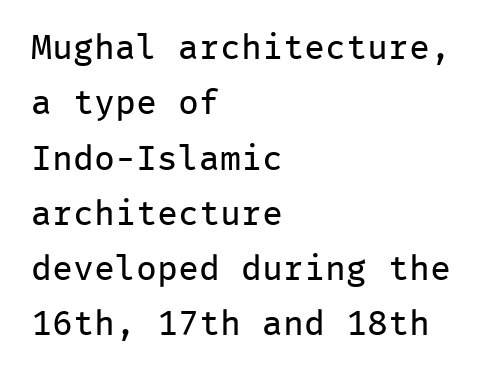
{"serif": "no", "italic": "no", "bold": "no", "weight": "regular", "width": "normal", "stroke_contrast": "low", "x_height": "medium", "monospaced": "yes", "underline": "no", "align": "left", "line_spacing": "normal", "line_spacing_ratio": 1.58, "letter_spacing": "normal", "letter_spacing_em": 0.0, "glyph_px": 35}
